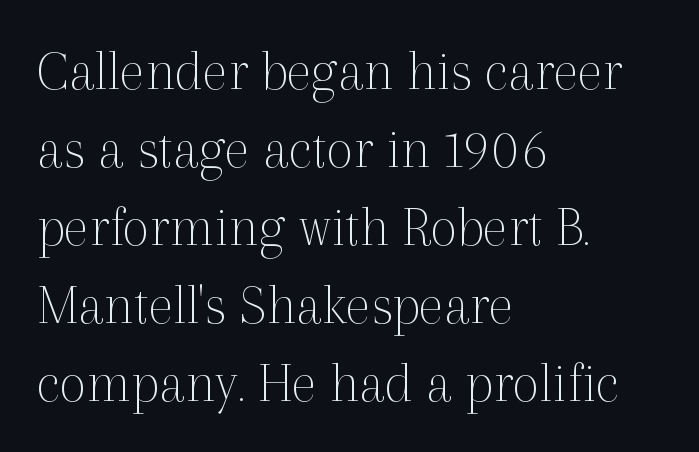
Q: Is the text bold? A: No.
Q: Is the text italic (slanted)? A: No, it is upright.
Q: Is the typeface a serif or a sans-serif typeface? A: Serif.
Q: Is the text underlined? A: No.
Q: How is the paragraph aligned? A: Left-aligned.
Q: Is the spacing between letters normal or unusually wide? A: Normal.
Q: Is the spacing between lines tight, normal or loose? A: Normal.
Q: Width (condensed, normal, or wide)? A: Normal.
Q: x-height? A: Medium.
Q: Monospaced? A: No.
